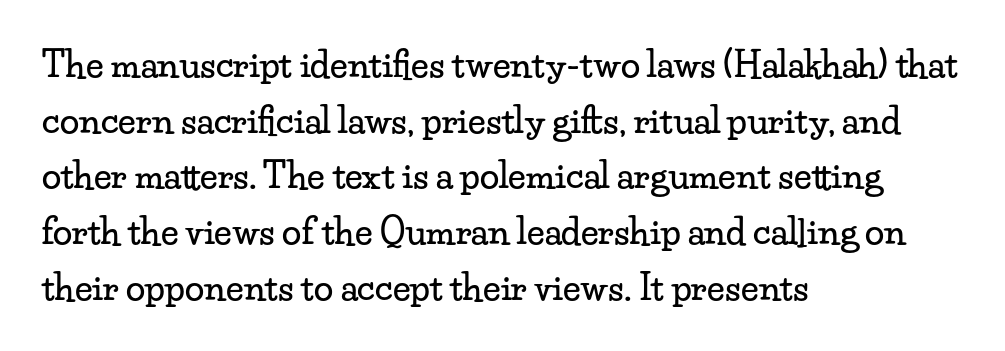
Short and long lines alike share a common starting point at left. Vertically, the passage feels balanced, rows spaced as you'd expect. Plain, unruled lines of type. Little horizontal feet cap the strokes, marking this as serif type. Character widths vary here, with narrow letters taking less room than wide ones. You could call the tracking neutral — neither tight nor loose.
